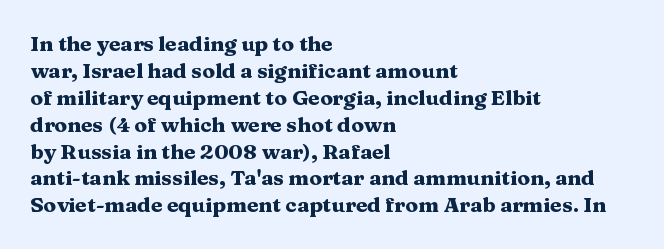
Q: Is the text bold? A: Yes.
Q: Is the text italic (slanted)? A: No, it is upright.
Q: Is the text underlined? A: No.
Q: How is the paragraph aligned? A: Left-aligned.
Q: Is the spacing between letters normal or unusually wide? A: Normal.
Q: Is the spacing between lines tight, normal or loose? A: Normal.
